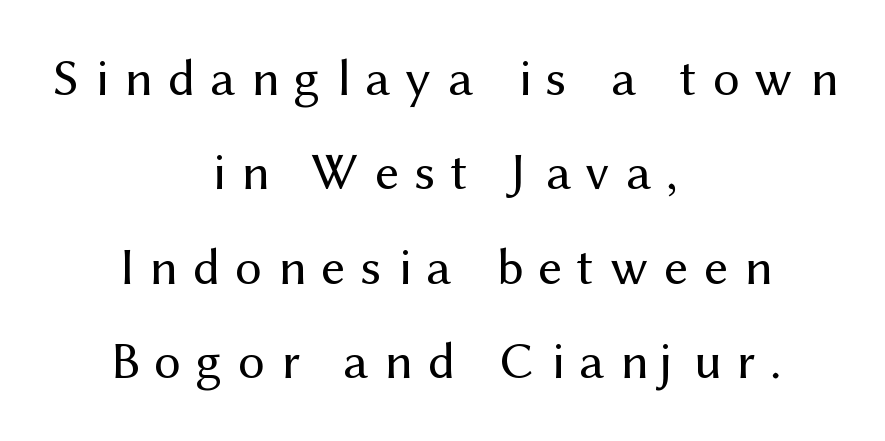
The image shows 53 px regular-weight sans-serif type, upright; set centered, line spacing 1.78x, unusually wide letter spacing (+0.29 em), not underlined; medium stroke contrast and a medium x-height.
